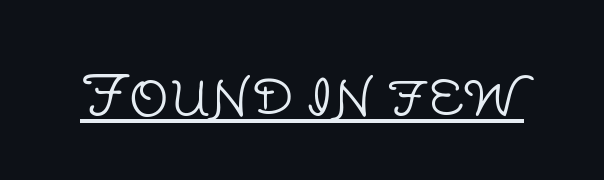
Q: Is the text bold? A: No.
Q: Is the text italic (slanted)? A: Yes.
Q: Is the typeface a serif or a sans-serif typeface? A: Sans-serif.
Q: Is the text underlined? A: Yes.
Q: Is the spacing between letters normal or unusually wide? A: Normal.
Q: Width (condensed, normal, or wide)? A: Normal.
Q: Stroke contrast? A: Low.
Q: x-height? A: Large.
Q: Monospaced? A: No.
